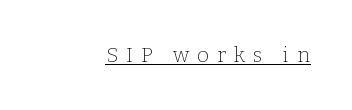
{"italic": "no", "bold": "no", "underline": "yes", "letter_spacing": "wide", "letter_spacing_em": 0.37, "glyph_px": 21}
